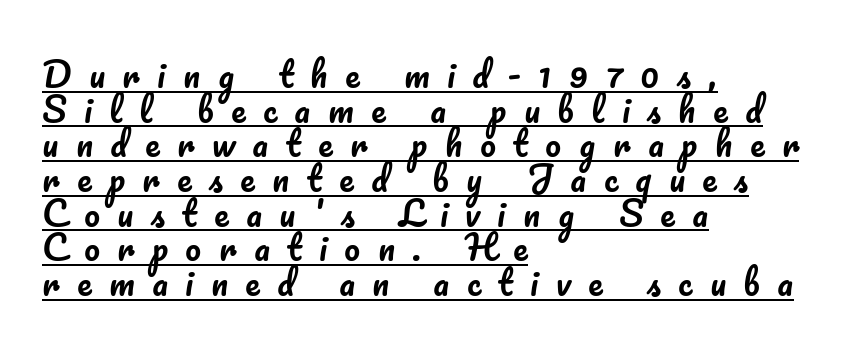
{"width": "normal", "stroke_contrast": "low", "x_height": "small", "monospaced": "no", "underline": "yes", "align": "left", "line_spacing": "tight", "line_spacing_ratio": 0.99, "letter_spacing": "wide", "letter_spacing_em": 0.5, "glyph_px": 35}
